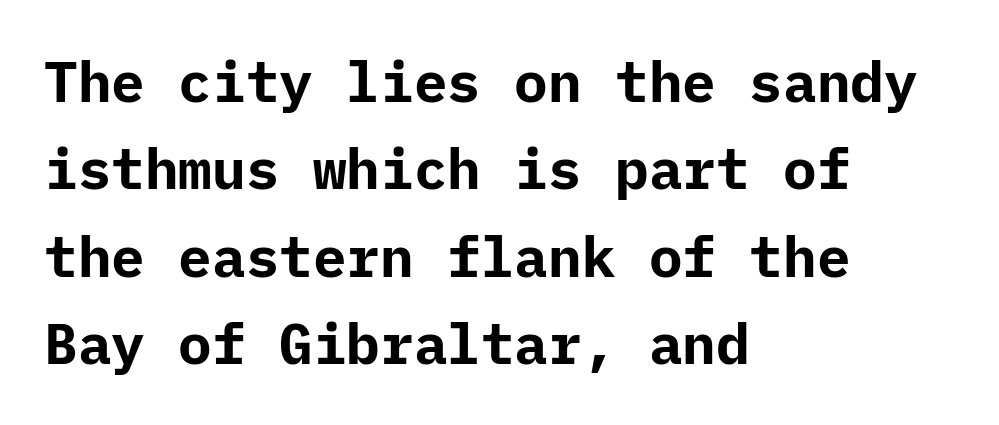
The image shows 56 px bold sans-serif type, upright; set left-aligned, normal line spacing (1.56x), normal letter spacing, not underlined; low stroke contrast and a medium x-height.
